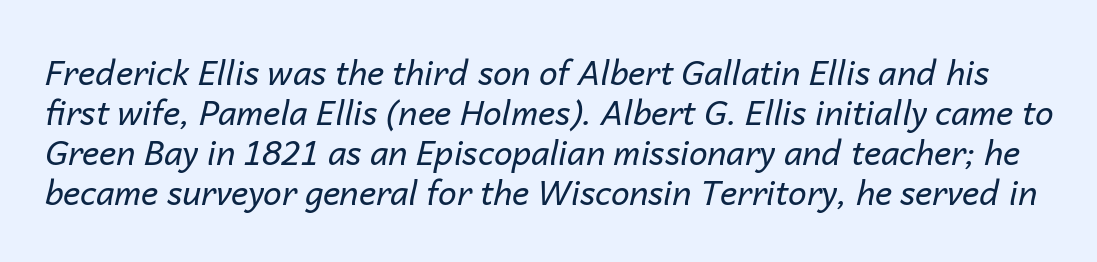
The image shows 33 px regular-weight type, italic (leaning right); set line spacing 1.21x, normal letter spacing, not underlined; low stroke contrast and a medium x-height.
